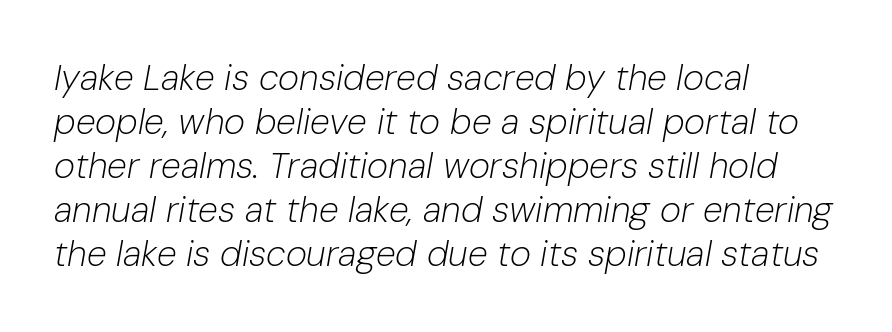
The image shows 36 px light type, italic (leaning right); set left-aligned, line spacing 1.22x, normal letter spacing, not underlined; low stroke contrast and a medium x-height.
